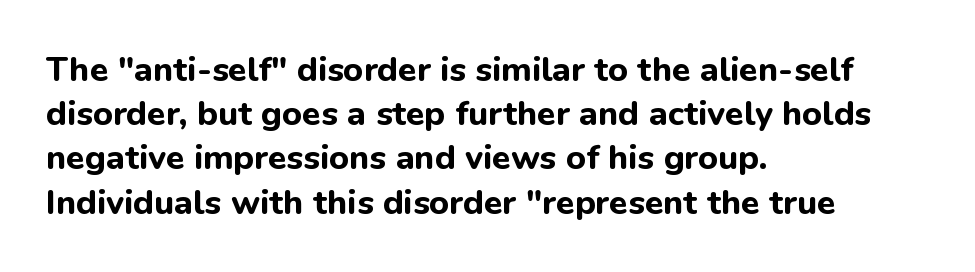
The image shows 34 px bold sans-serif type, upright; set left-aligned, normal line spacing (1.3x), normal letter spacing, not underlined; low stroke contrast and a medium x-height.
